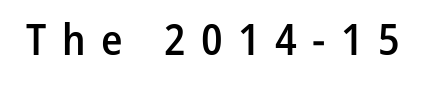
Q: Is the text bold? A: Semi-bold.
Q: Is the text italic (slanted)? A: No, it is upright.
Q: Is the typeface a serif or a sans-serif typeface? A: Sans-serif.
Q: Is the text underlined? A: No.
Q: Is the spacing between letters normal or unusually wide? A: Unusually wide.
Q: Width (condensed, normal, or wide)? A: Condensed.
Q: Stroke contrast? A: Low.
Q: x-height? A: Medium.
Q: Monospaced? A: No.
